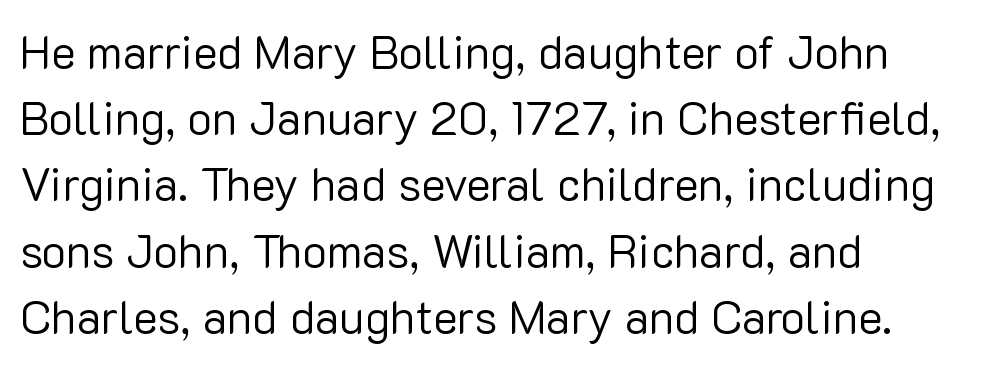
Q: Is the text bold? A: No.
Q: Is the text italic (slanted)? A: No, it is upright.
Q: Is the typeface a serif or a sans-serif typeface? A: Sans-serif.
Q: Is the text underlined? A: No.
Q: How is the paragraph aligned? A: Left-aligned.
Q: Is the spacing between letters normal or unusually wide? A: Normal.
Q: Is the spacing between lines tight, normal or loose? A: Normal.
Q: Width (condensed, normal, or wide)? A: Normal.
Q: Stroke contrast? A: Low.
Q: x-height? A: Medium.
Q: Monospaced? A: No.
